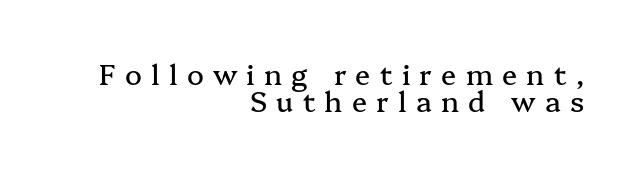
Q: Is the text italic (slanted)? A: No, it is upright.
Q: Is the typeface a serif or a sans-serif typeface? A: Serif.
Q: Is the text underlined? A: No.
Q: How is the paragraph aligned? A: Right-aligned.
Q: Is the spacing between letters normal or unusually wide? A: Unusually wide.
Q: Is the spacing between lines tight, normal or loose? A: Tight.
Q: Width (condensed, normal, or wide)? A: Normal.
Q: Stroke contrast? A: Medium.
Q: x-height? A: Medium.
Q: Monospaced? A: No.
